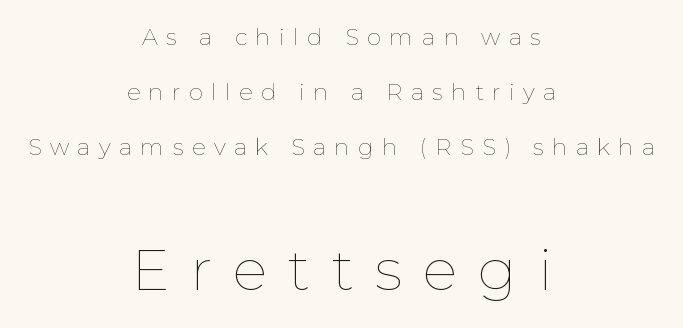
Where is the straight margin? There isn't one; the lines are centered. Bigger letters appear in the bottom chunk; the top chunk is reduced. The rendering uses natural spacing where letterforms have individual widths. This rendering features lettering with no underline.
